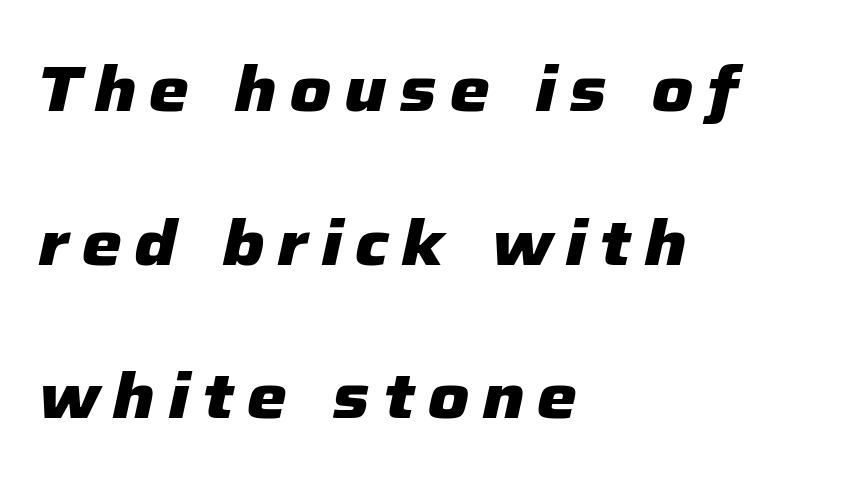
{"italic": "yes", "lean": "right", "slant_degrees": 12, "bold": "yes", "weight": "heavy", "width": "normal", "stroke_contrast": "low", "x_height": "medium", "monospaced": "no", "underline": "no", "align": "left", "line_spacing": "loose", "line_spacing_ratio": 2.4, "letter_spacing": "wide", "letter_spacing_em": 0.2, "glyph_px": 64}
